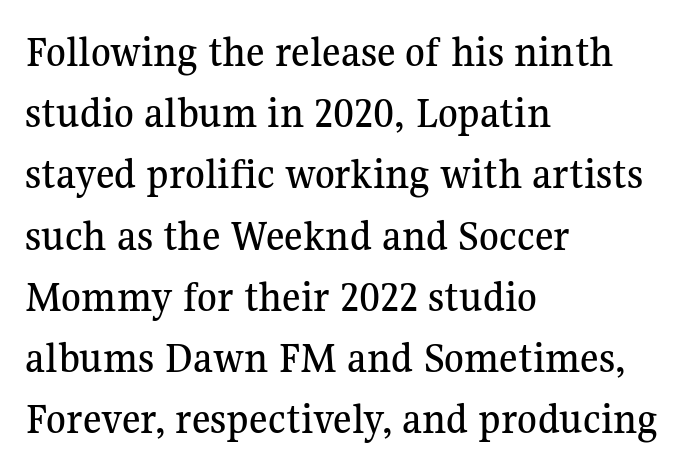
The image shows 45 px serif type, upright; set left-aligned, normal line spacing (1.36x), normal letter spacing, not underlined; medium stroke contrast and a medium x-height.
